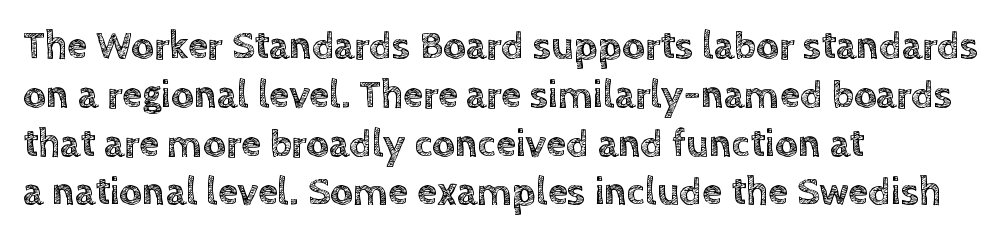
The image shows 40 px text type, upright; set left-aligned, line spacing 1.22x, normal letter spacing, not underlined; a large x-height.
